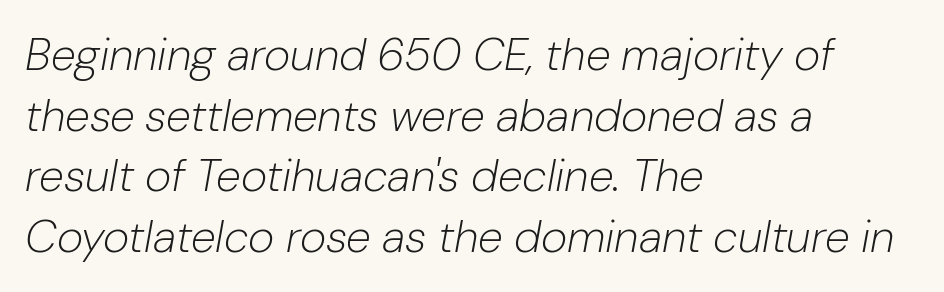
This sample is left-justified, so line endings fall wherever the words run out. Would a proofreader flag this as italicized? Yes. Anything drawn beneath the words? Only blank space. The line texture is even and compact thanks to regular tracking.
